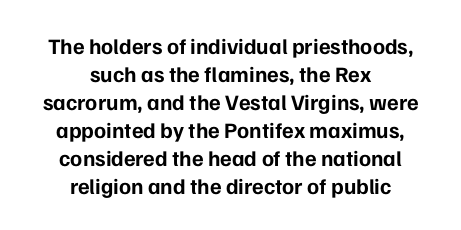
Q: Is the text bold? A: Yes.
Q: Is the text italic (slanted)? A: No, it is upright.
Q: Is the text underlined? A: No.
Q: How is the paragraph aligned? A: Centered.
Q: Is the spacing between letters normal or unusually wide? A: Normal.
Q: Is the spacing between lines tight, normal or loose? A: Normal.
